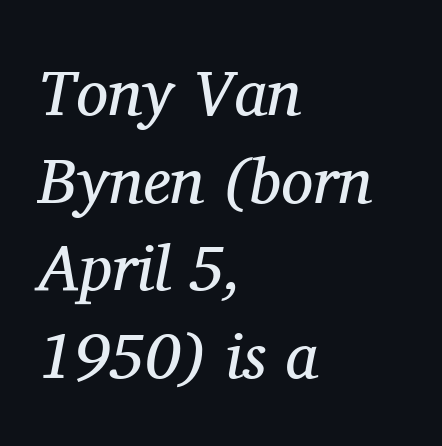
The image shows 64 px regular-weight serif type, italic (leaning right); set left-aligned, normal line spacing (1.37x), normal letter spacing, not underlined; medium stroke contrast and a medium x-height.
